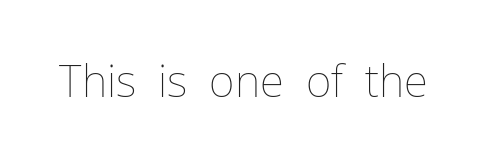
The image shows 44 px thin type, upright; set normal letter spacing, not underlined; low stroke contrast and a medium x-height.
